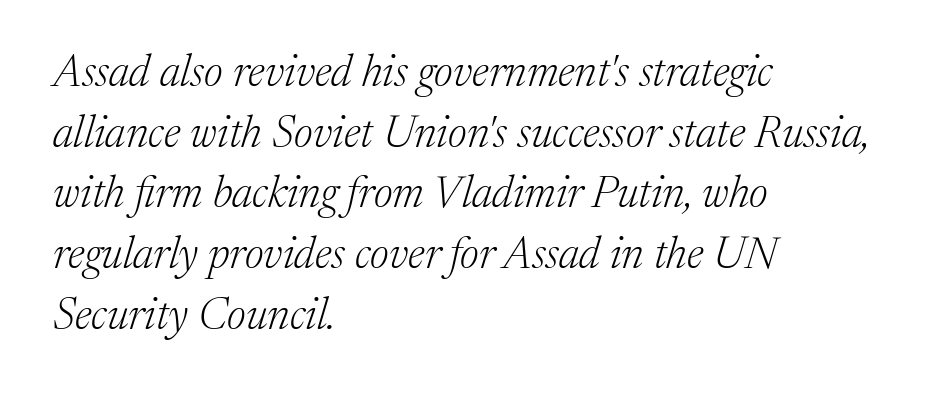
The image shows 44 px light serif type, italic (leaning right); set left-aligned, normal line spacing (1.38x), normal letter spacing, not underlined; medium stroke contrast and a medium x-height.
